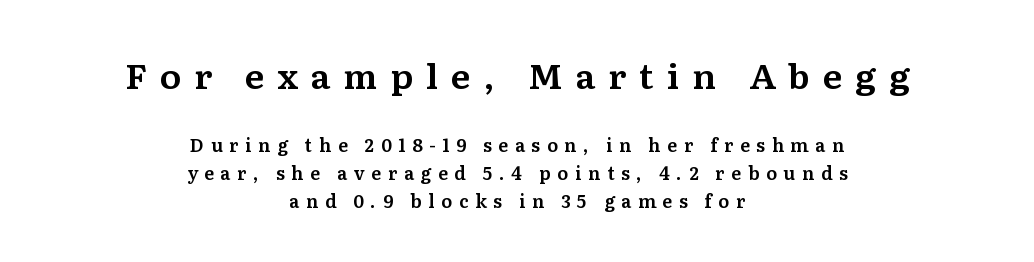
The image shows 35 px serif type, upright; set centered, normal line spacing (1.57x), unusually wide letter spacing (+0.37 em), not underlined; the first (top) block is 1.94x larger; medium stroke contrast and a medium x-height.
